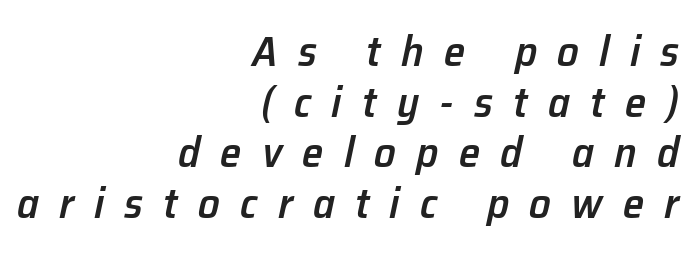
Letter spacing: wide. Compared with an ordinary text face, these strokes are moderately heavier — a semibold. Each line ends at the same right margin while the left side varies. These lines are rendered in a variable-pitch font. There's an unmistakable incline to the writing here.
